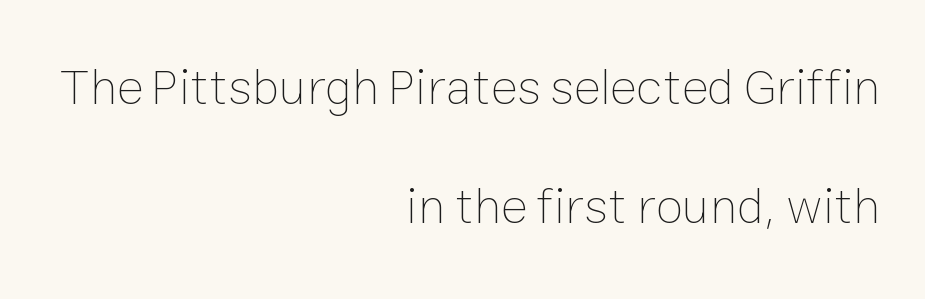
{"italic": "no", "bold": "no", "weight": "thin", "width": "normal", "stroke_contrast": "low", "x_height": "medium", "monospaced": "no", "underline": "no", "align": "right", "line_spacing": "loose", "line_spacing_ratio": 2.39, "letter_spacing": "normal", "letter_spacing_em": 0.0, "glyph_px": 50}
